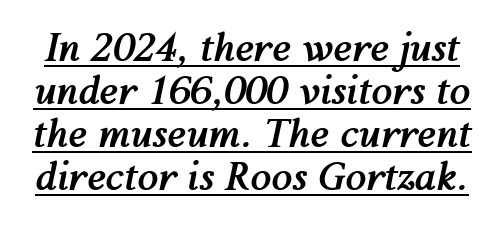
Q: Is the text bold? A: Yes.
Q: Is the text italic (slanted)? A: Yes, it leans right by about 12 degrees.
Q: Is the text underlined? A: Yes.
Q: Is the spacing between letters normal or unusually wide? A: Normal.
Q: Is the spacing between lines tight, normal or loose? A: Tight.
Q: Width (condensed, normal, or wide)? A: Normal.
Q: Stroke contrast? A: Medium.
Q: x-height? A: Medium.
Q: Monospaced? A: No.
